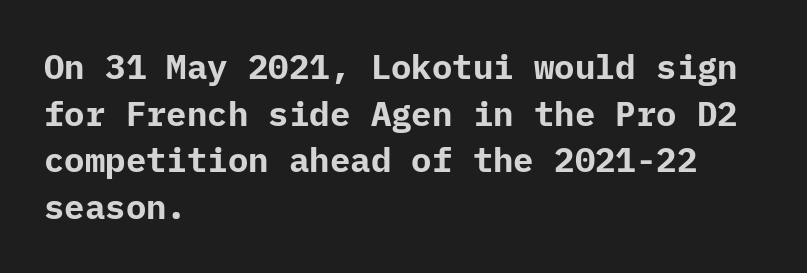
Rendered with straight, roman letterforms. These lines are composed in type without serifs. The passage shown is not underscored anywhere. Horizontally, the lines are justified to the leading edge only.
